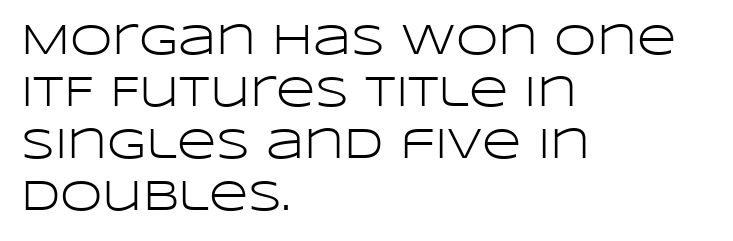
Q: Is the text bold? A: No.
Q: Is the text italic (slanted)? A: No, it is upright.
Q: Is the typeface a serif or a sans-serif typeface? A: Sans-serif.
Q: Is the text underlined? A: No.
Q: How is the paragraph aligned? A: Left-aligned.
Q: Is the spacing between letters normal or unusually wide? A: Normal.
Q: Width (condensed, normal, or wide)? A: Wide.
Q: Stroke contrast? A: Low.
Q: x-height? A: Large.
Q: Monospaced? A: No.
